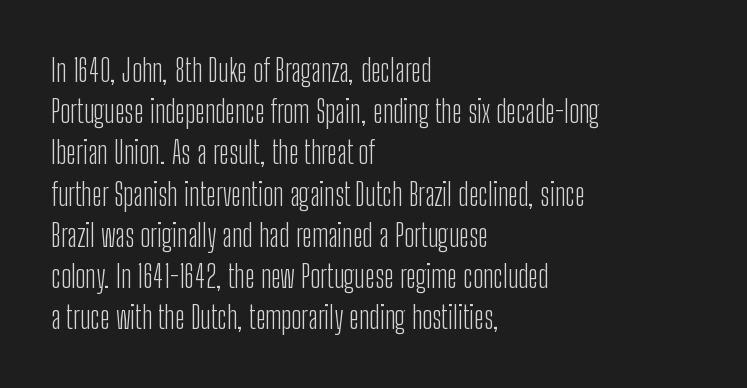
Caption: face not bold, strokes unweighted. In terms of letterform style, serifs are entirely absent. You could call the tracking neutral — neither tight nor loose. Do the characters align in a grid? No, the font is proportional. The specimen reads as upright at a glance. In CSS terms this would be text-align: left.
